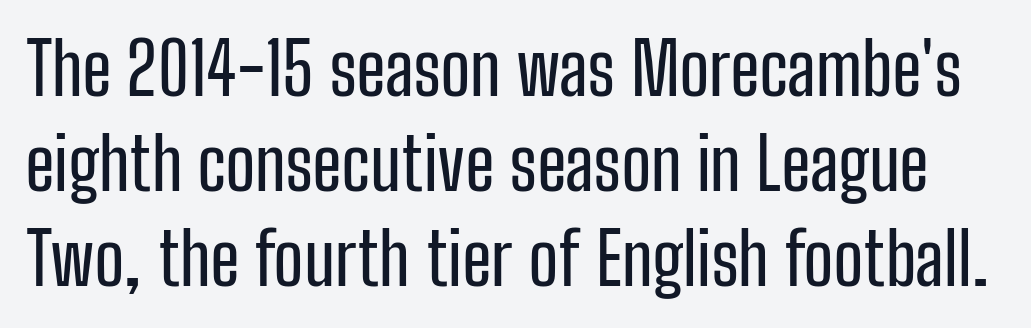
{"serif": "no", "italic": "no", "width": "condensed", "stroke_contrast": "low", "x_height": "medium", "monospaced": "no", "underline": "no", "line_spacing": "normal", "line_spacing_ratio": 1.32, "letter_spacing": "normal", "letter_spacing_em": 0.0, "glyph_px": 72}
